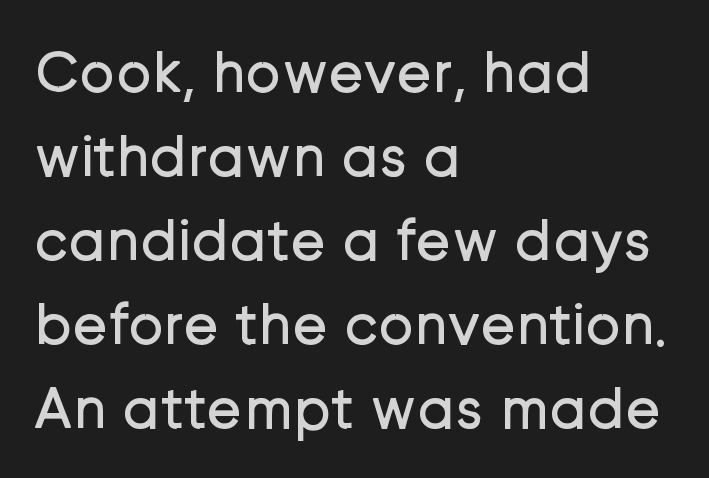
The image shows 60 px regular-weight sans-serif type, upright; set left-aligned, normal line spacing (1.4x), normal letter spacing, not underlined; low stroke contrast and a medium x-height.
